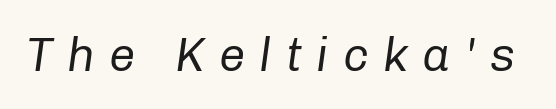
The image shows 47 px regular-weight type, italic (leaning right); set unusually wide letter spacing (+0.3 em), not underlined; low stroke contrast and a medium x-height.
